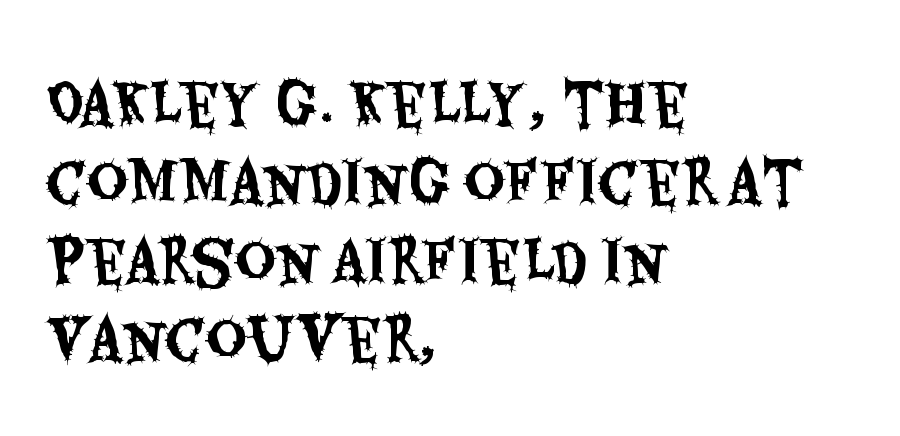
{"serif": "no", "italic": "no", "width": "condensed", "stroke_contrast": "medium", "x_height": "large", "monospaced": "no", "underline": "no", "align": "left", "line_spacing": "normal", "line_spacing_ratio": 1.4, "letter_spacing": "normal", "letter_spacing_em": 0.0, "glyph_px": 56}
